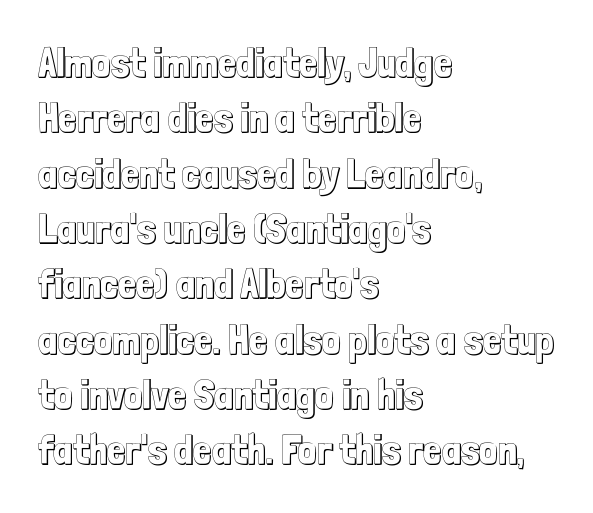
Horizontally, the lines are justified to the leading edge only. What's the leading like? Ordinary, nothing unusual. The font's upright variant was chosen for this text. Is the letter spacing exaggerated? No — it looks like the ordinary default.
